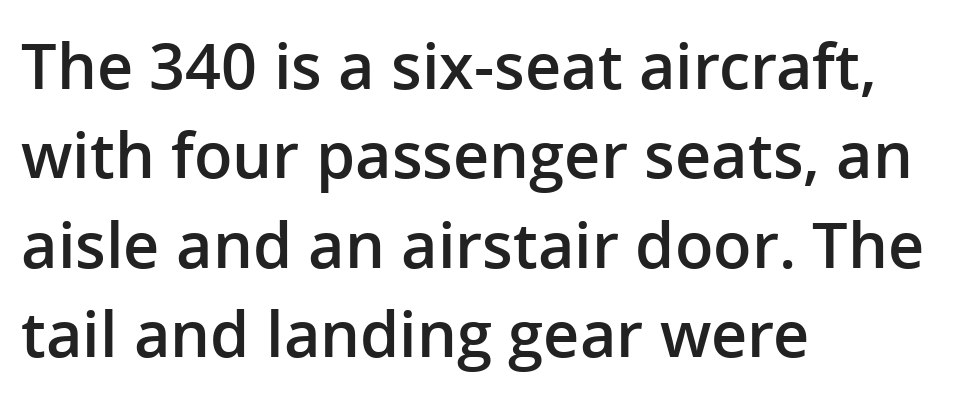
{"serif": "no", "italic": "no", "bold": "semi", "weight": "semibold", "width": "normal", "stroke_contrast": "low", "x_height": "medium", "monospaced": "no", "underline": "no", "align": "left", "line_spacing": "normal", "line_spacing_ratio": 1.42, "letter_spacing": "normal", "letter_spacing_em": 0.0, "glyph_px": 63}
